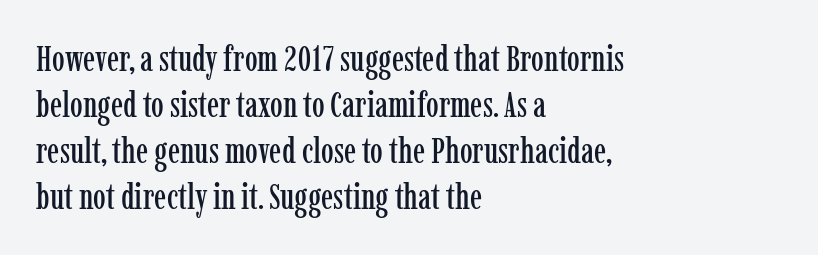
The paragraph shown leans on its left margin. Compared with typical paragraphs, the rows here are spaced about the same. The space beneath each line is pristine and unruled. Look at the bottom of the vertical strokes: they flare into serifs here. The typography opts for an upright posture over an oblique one.
